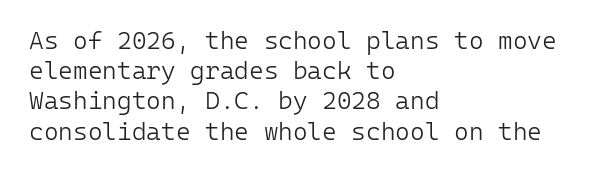
The image shows 25 px text type, upright; set left-aligned, line spacing 1.21x, normal letter spacing, not underlined.
